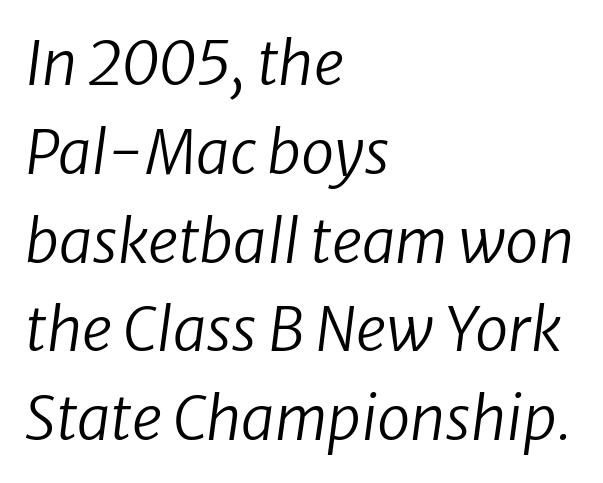
{"serif": "no", "bold": "no", "weight": "regular", "width": "normal", "stroke_contrast": "low", "x_height": "medium", "monospaced": "no", "underline": "no", "align": "left", "line_spacing": "normal", "line_spacing_ratio": 1.48, "letter_spacing": "normal", "letter_spacing_em": 0.0, "glyph_px": 60}
